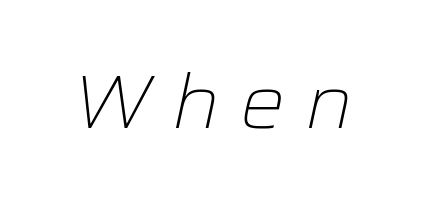
Is this a fixed-width face? No — the glyphs have proportional, varying widths. Designer's note — italics engaged. Words float on clear page, feet unadorned. Tracking here is generous; glyphs stand well apart from one another. The letters look calm and open, with moderate or lighter stems.
